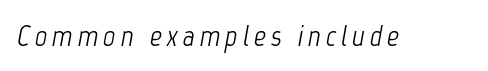
The image shows 30 px light, condensed type, italic (leaning right); set not underlined; low stroke contrast and a medium x-height.
